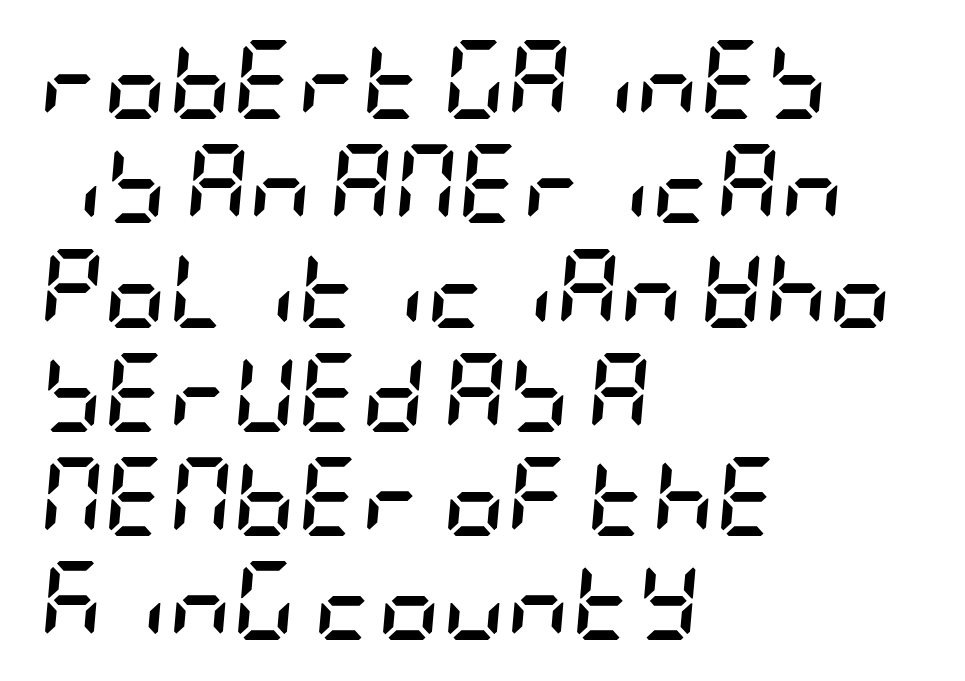
The image shows 79 px semibold, condensed type, italic (leaning right); set left-aligned, normal line spacing (1.32x), normal letter spacing, not underlined; low stroke contrast and a large x-height.
